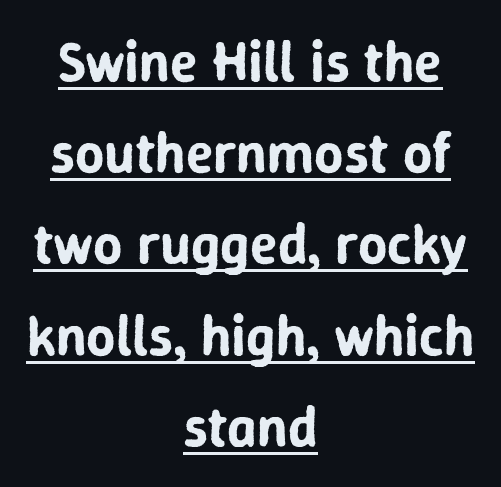
The image shows 57 px sans-serif type, upright; set centered, normal line spacing (1.6x), normal letter spacing, underlined; low stroke contrast and a medium x-height.
